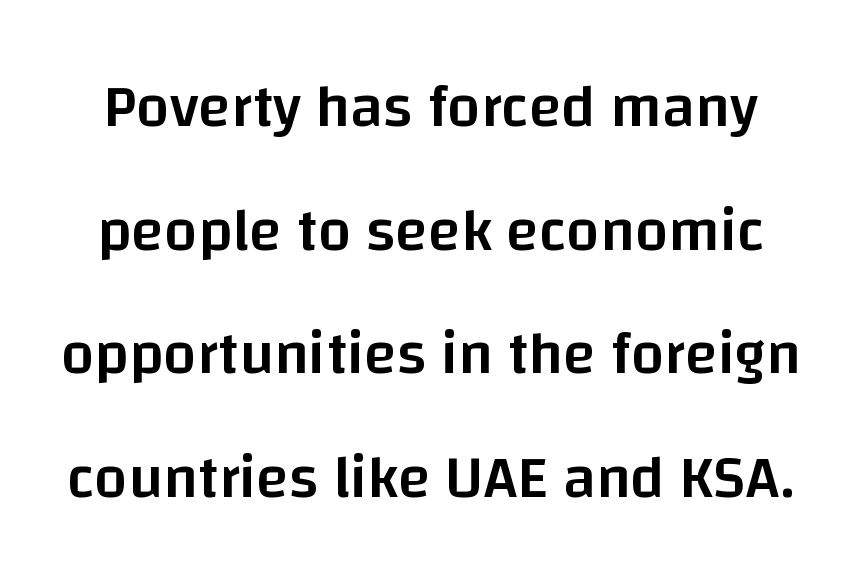
Q: Is the text bold? A: Semi-bold.
Q: Is the text italic (slanted)? A: No, it is upright.
Q: Is the typeface a serif or a sans-serif typeface? A: Sans-serif.
Q: Is the text underlined? A: No.
Q: Is the spacing between letters normal or unusually wide? A: Normal.
Q: Is the spacing between lines tight, normal or loose? A: Loose.
Q: Width (condensed, normal, or wide)? A: Normal.
Q: Stroke contrast? A: Low.
Q: x-height? A: Large.
Q: Monospaced? A: No.
